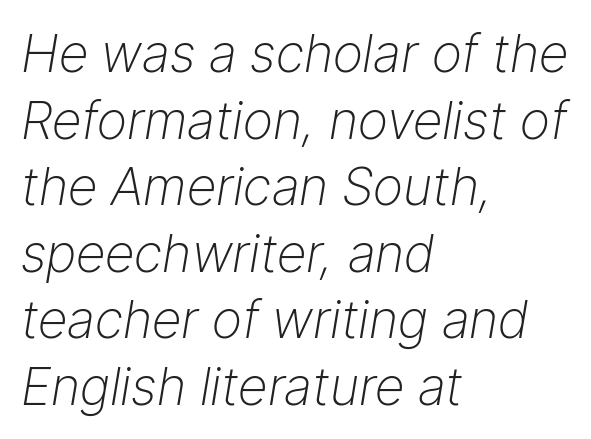
The image shows 52 px light type, italic (leaning right); set left-aligned, normal line spacing (1.28x), normal letter spacing, not underlined; low stroke contrast and a medium x-height.
